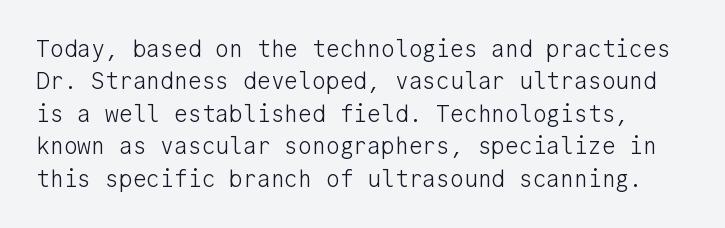
Q: Is the text bold? A: No.
Q: Is the text italic (slanted)? A: No, it is upright.
Q: Is the text underlined? A: No.
Q: Is the spacing between letters normal or unusually wide? A: Normal.
Q: Is the spacing between lines tight, normal or loose? A: Normal.
